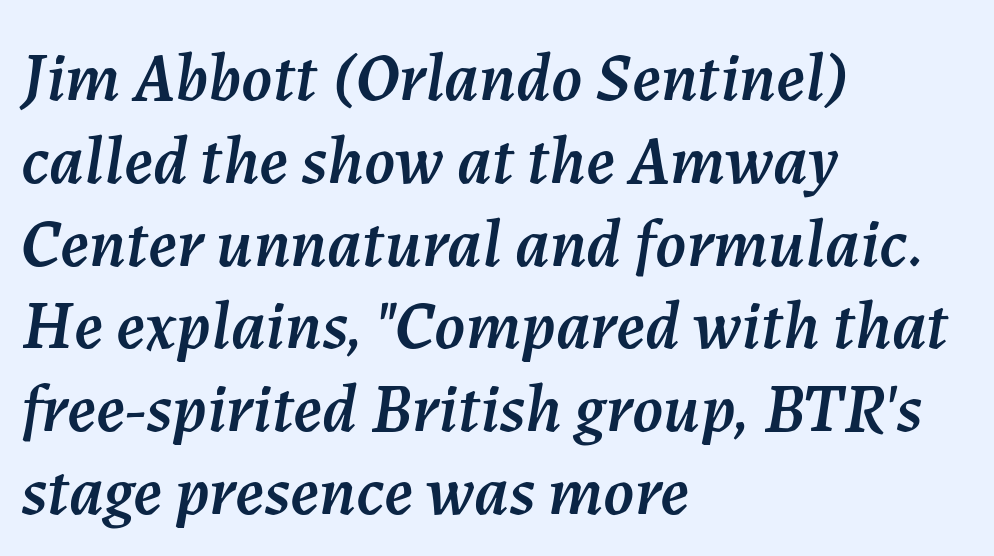
The image shows 69 px text type, italic (leaning right); set left-aligned, line spacing 1.2x, normal letter spacing, not underlined; medium stroke contrast and a medium x-height.
